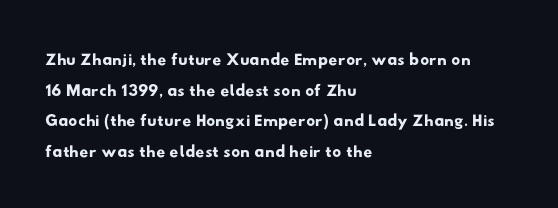
The image shows 25 px text type; set left-aligned, line spacing 1.23x, normal letter spacing, not underlined.
